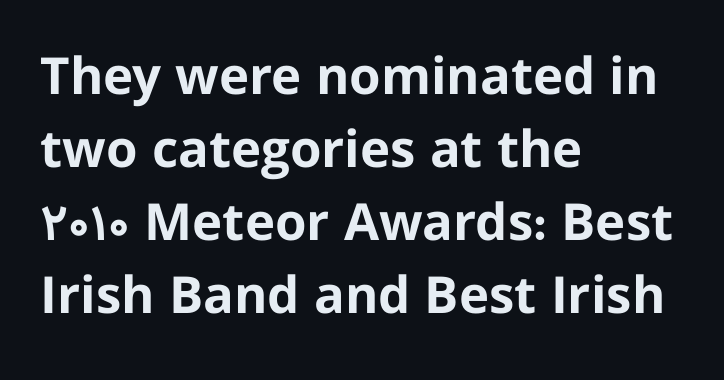
Q: Is the text bold? A: Yes.
Q: Is the text italic (slanted)? A: No, it is upright.
Q: Is the typeface a serif or a sans-serif typeface? A: Sans-serif.
Q: Is the text underlined? A: No.
Q: How is the paragraph aligned? A: Left-aligned.
Q: Is the spacing between letters normal or unusually wide? A: Normal.
Q: Is the spacing between lines tight, normal or loose? A: Normal.
Q: Width (condensed, normal, or wide)? A: Normal.
Q: Stroke contrast? A: Low.
Q: x-height? A: Medium.
Q: Monospaced? A: No.
